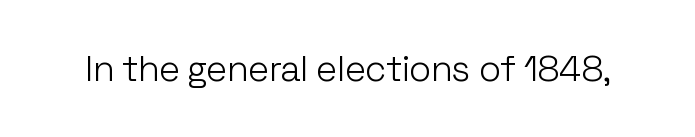
Each letter's strokes conclude bluntly, with no projecting serifs. Does the lettering tilt? It doesn't — this is upright. These lines are rendered in a variable-pitch font. The space directly below the letters is spotless.
